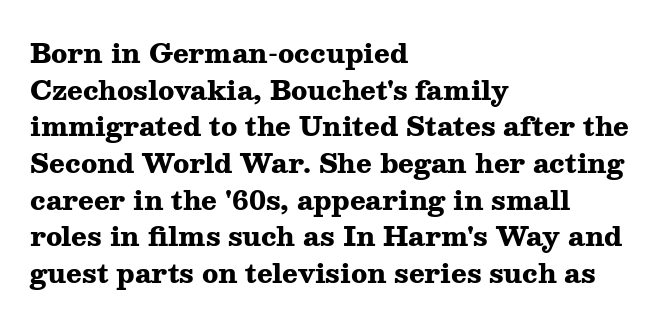
Q: Is the text bold? A: Yes.
Q: Is the text italic (slanted)? A: No, it is upright.
Q: Is the text underlined? A: No.
Q: How is the paragraph aligned? A: Left-aligned.
Q: Is the spacing between letters normal or unusually wide? A: Normal.
Q: Is the spacing between lines tight, normal or loose? A: Normal.
